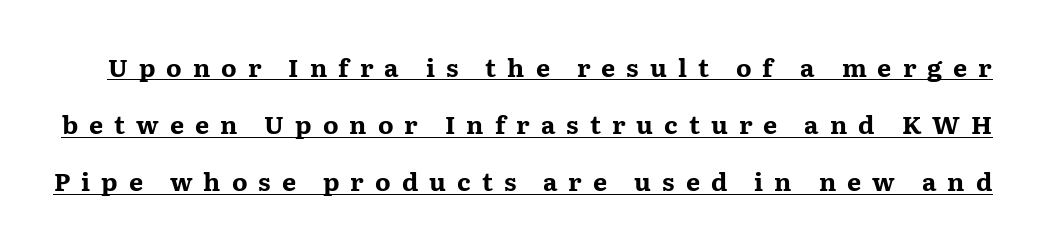
The image shows 25 px bold type, upright; set loose line spacing (2.29x), unusually wide letter spacing (+0.44 em), underlined.
